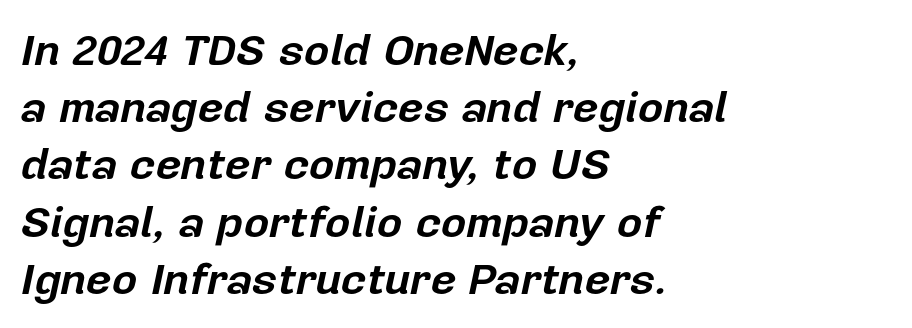
{"italic": "yes", "lean": "right", "slant_degrees": 12, "bold": "yes", "weight": "bold", "width": "normal", "stroke_contrast": "low", "x_height": "medium", "monospaced": "no", "underline": "no", "align": "left", "line_spacing": "normal", "line_spacing_ratio": 1.3, "letter_spacing": "normal", "letter_spacing_em": 0.0, "glyph_px": 44}
